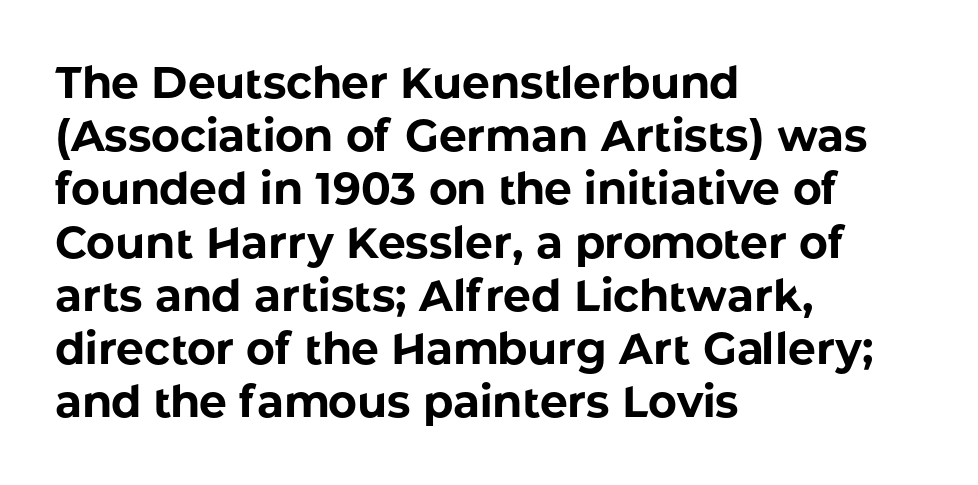
{"serif": "no", "italic": "no", "bold": "yes", "weight": "bold", "width": "normal", "stroke_contrast": "low", "x_height": "medium", "monospaced": "no", "underline": "no", "align": "left", "line_spacing_ratio": 1.21, "letter_spacing": "normal", "letter_spacing_em": 0.0, "glyph_px": 44}
